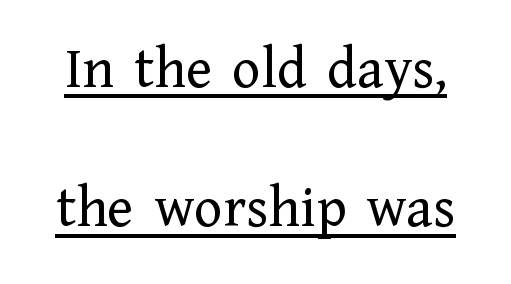
Q: Is the text bold? A: No.
Q: Is the text italic (slanted)? A: No, it is upright.
Q: Is the typeface a serif or a sans-serif typeface? A: Serif.
Q: Is the text underlined? A: Yes.
Q: Is the spacing between letters normal or unusually wide? A: Normal.
Q: Is the spacing between lines tight, normal or loose? A: Loose.
Q: Width (condensed, normal, or wide)? A: Normal.
Q: Stroke contrast? A: Low.
Q: x-height? A: Medium.
Q: Monospaced? A: No.
